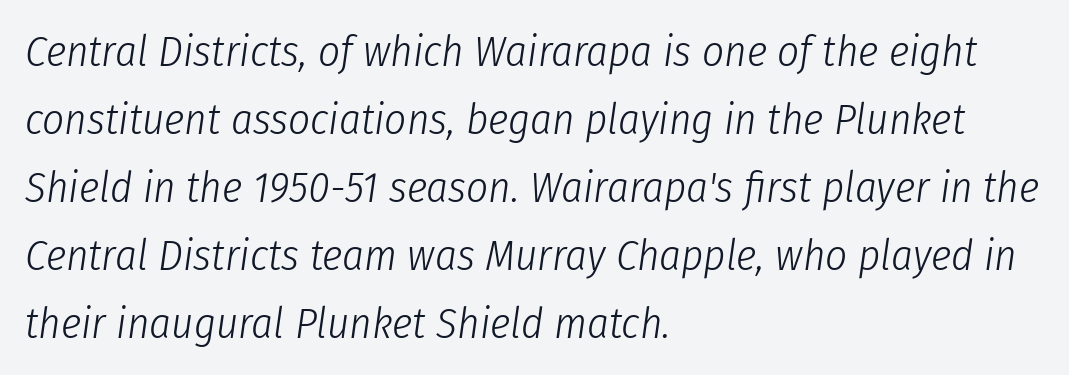
{"italic": "yes", "lean": "right", "slant_degrees": 8, "bold": "no", "weight": "light", "width": "condensed", "stroke_contrast": "low", "x_height": "medium", "monospaced": "no", "underline": "no", "align": "left", "line_spacing": "normal", "line_spacing_ratio": 1.58, "letter_spacing": "normal", "letter_spacing_em": 0.0, "glyph_px": 43}
